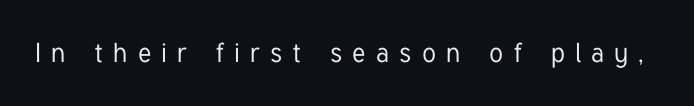
Q: Is the text italic (slanted)? A: No, it is upright.
Q: Is the text underlined? A: No.
Q: Is the spacing between letters normal or unusually wide? A: Unusually wide.
